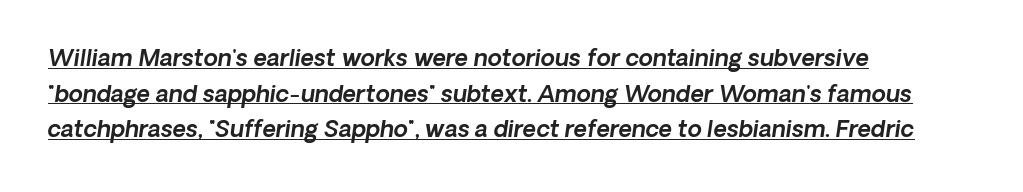
Notice how the passage keeps a crisp vertical edge on the left only. Default kerning and tracking; the words read as compact shapes. These lines sit exactly where default settings would place them. Does the lettering tilt? It does — this is italic.
